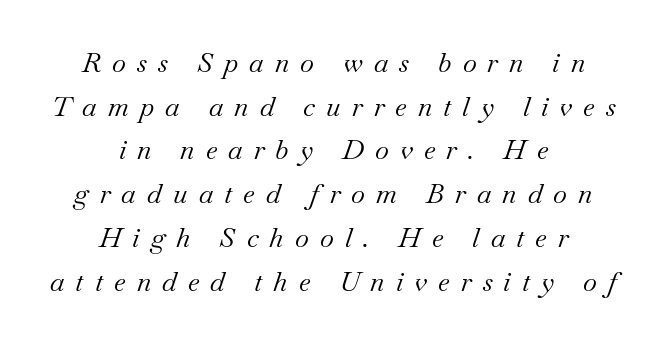
Q: Is the text bold? A: No.
Q: Is the text italic (slanted)? A: Yes, it leans right by about 18 degrees.
Q: Is the text underlined? A: No.
Q: How is the paragraph aligned? A: Centered.
Q: Is the spacing between letters normal or unusually wide? A: Unusually wide.
Q: Is the spacing between lines tight, normal or loose? A: Normal.
